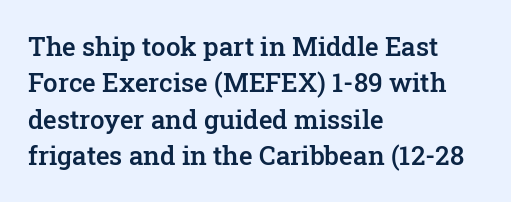
The image shows 26 px text type, upright; set left-aligned, normal line spacing (1.4x), normal letter spacing, not underlined.
